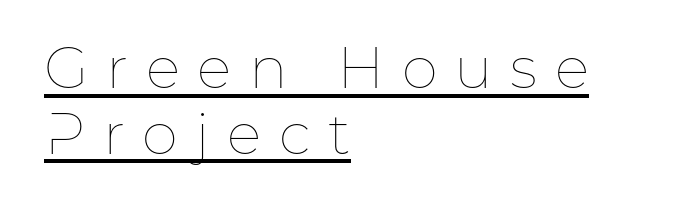
{"italic": "no", "bold": "no", "weight": "thin", "width": "normal", "stroke_contrast": "low", "x_height": "medium", "monospaced": "no", "underline": "yes", "align": "left", "line_spacing": "tight", "line_spacing_ratio": 1.13, "letter_spacing": "wide", "letter_spacing_em": 0.3, "glyph_px": 58}
